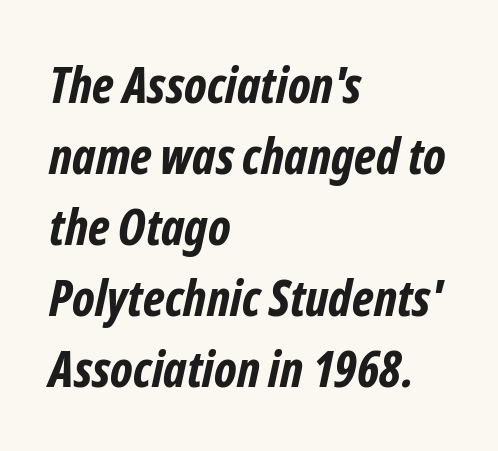
Q: Is the text bold? A: Yes.
Q: Is the typeface a serif or a sans-serif typeface? A: Sans-serif.
Q: Is the text underlined? A: No.
Q: How is the paragraph aligned? A: Left-aligned.
Q: Is the spacing between letters normal or unusually wide? A: Normal.
Q: Is the spacing between lines tight, normal or loose? A: Normal.
Q: Width (condensed, normal, or wide)? A: Condensed.
Q: Stroke contrast? A: Low.
Q: x-height? A: Medium.
Q: Monospaced? A: No.
